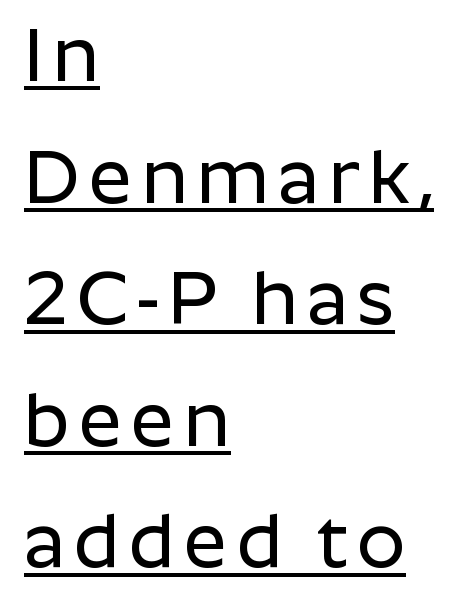
Q: Is the text italic (slanted)? A: No, it is upright.
Q: Is the typeface a serif or a sans-serif typeface? A: Sans-serif.
Q: Is the text underlined? A: Yes.
Q: How is the paragraph aligned? A: Left-aligned.
Q: Is the spacing between lines tight, normal or loose? A: Normal.
Q: Width (condensed, normal, or wide)? A: Normal.
Q: Stroke contrast? A: Low.
Q: x-height? A: Medium.
Q: Monospaced? A: No.
